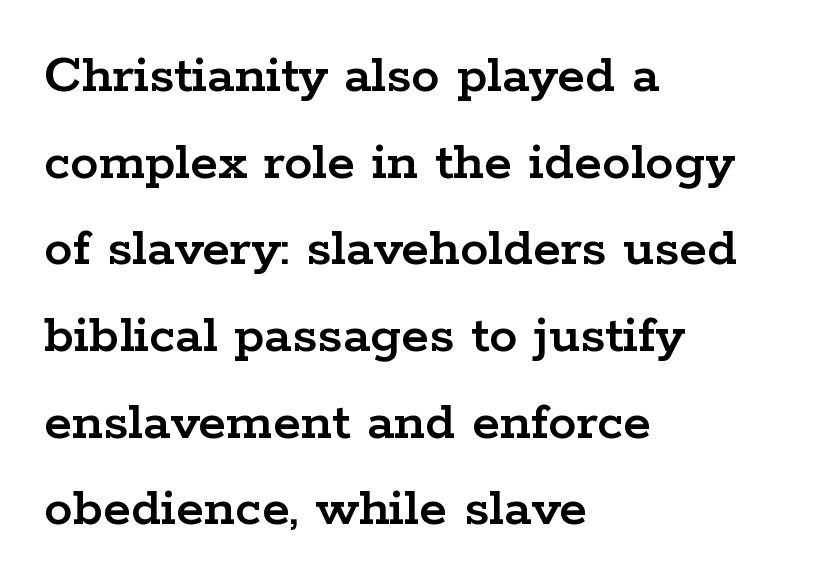
Whoever set this chose a conventional vertical rhythm. The type sits square on the baseline with zero lean. The face used here is proportionally spaced, like ordinary book or web type. Typographically, this falls in the serif category.
